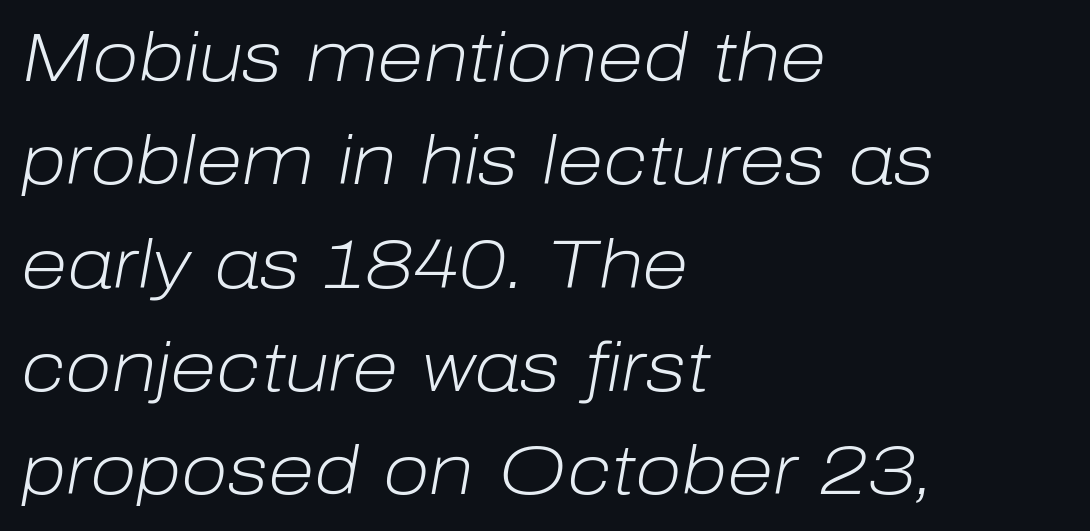
Q: Is the text bold? A: No.
Q: Is the text italic (slanted)? A: Yes, it leans right by about 10 degrees.
Q: Is the text underlined? A: No.
Q: How is the paragraph aligned? A: Left-aligned.
Q: Is the spacing between letters normal or unusually wide? A: Normal.
Q: Is the spacing between lines tight, normal or loose? A: Normal.
Q: Width (condensed, normal, or wide)? A: Normal.
Q: Stroke contrast? A: Low.
Q: x-height? A: Medium.
Q: Monospaced? A: No.
